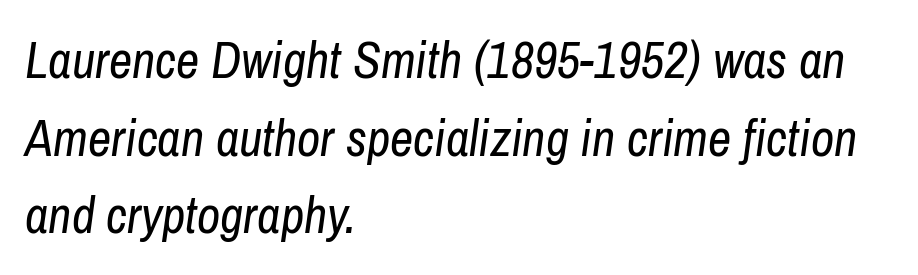
Unbolded letterforms with no extra heft. The rendering uses natural spacing where letterforms have individual widths. Default kerning and tracking; the words read as compact shapes. Underline: absent. The typography opts for an oblique posture over an upright one.
